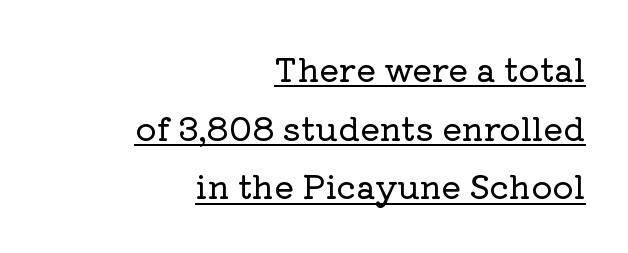
{"serif": "yes", "italic": "no", "width": "normal", "stroke_contrast": "low", "x_height": "medium", "monospaced": "no", "underline": "yes", "align": "right", "line_spacing_ratio": 1.78, "letter_spacing": "normal", "letter_spacing_em": 0.0, "glyph_px": 33}
